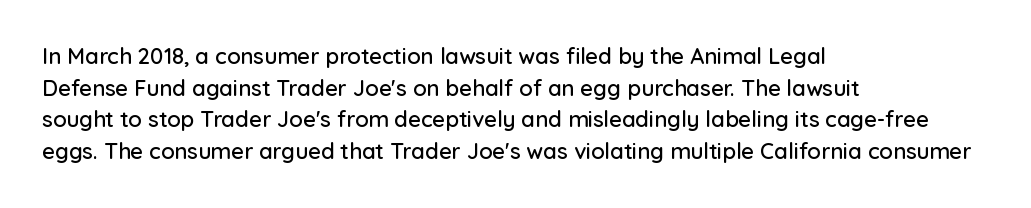
{"italic": "no", "underline": "no", "align": "left", "line_spacing": "normal", "line_spacing_ratio": 1.44, "letter_spacing": "normal", "letter_spacing_em": 0.0, "glyph_px": 22}
